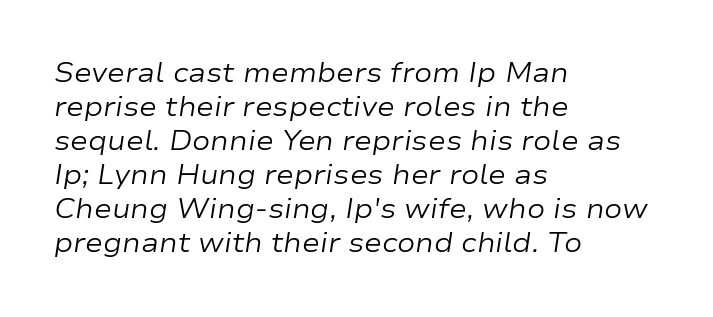
{"italic": "yes", "lean": "right", "slant_degrees": 9, "bold": "no", "underline": "no", "align": "left", "line_spacing": "normal", "line_spacing_ratio": 1.26, "letter_spacing": "normal", "letter_spacing_em": 0.0, "glyph_px": 27}
